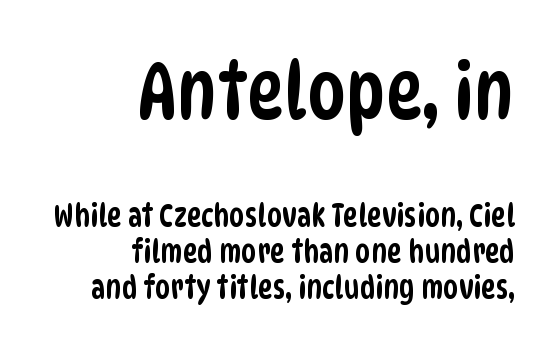
{"serif": "no", "width": "condensed", "stroke_contrast": "low", "x_height": "large", "monospaced": "no", "underline": "no", "align": "right", "line_spacing_ratio": 1.16, "letter_spacing": "normal", "letter_spacing_em": 0.0, "larger_block": "first", "size_ratio": 2.52, "glyph_px": 78}
